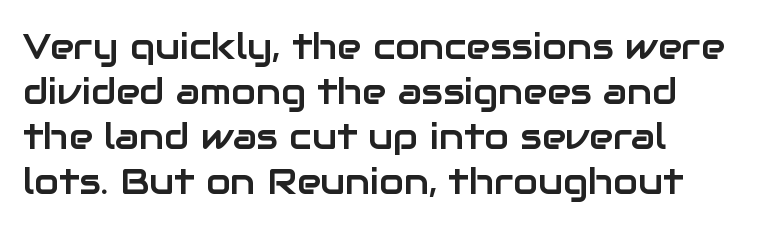
{"serif": "no", "italic": "no", "width": "normal", "stroke_contrast": "low", "x_height": "medium", "monospaced": "no", "underline": "no", "line_spacing": "normal", "line_spacing_ratio": 1.25, "letter_spacing": "normal", "letter_spacing_em": 0.0, "glyph_px": 36}
